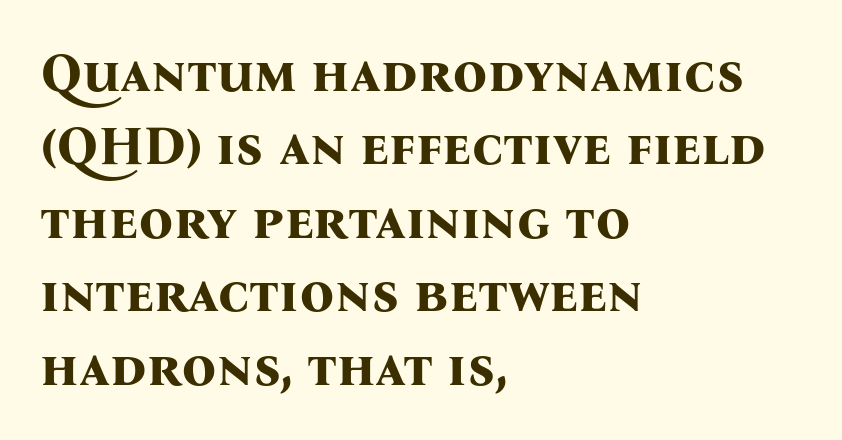
{"serif": "yes", "italic": "no", "bold": "yes", "weight": "bold", "width": "normal", "stroke_contrast": "medium", "x_height": "medium", "monospaced": "no", "underline": "no", "align": "left", "line_spacing": "normal", "line_spacing_ratio": 1.36, "letter_spacing": "normal", "letter_spacing_em": 0.0, "glyph_px": 54}
